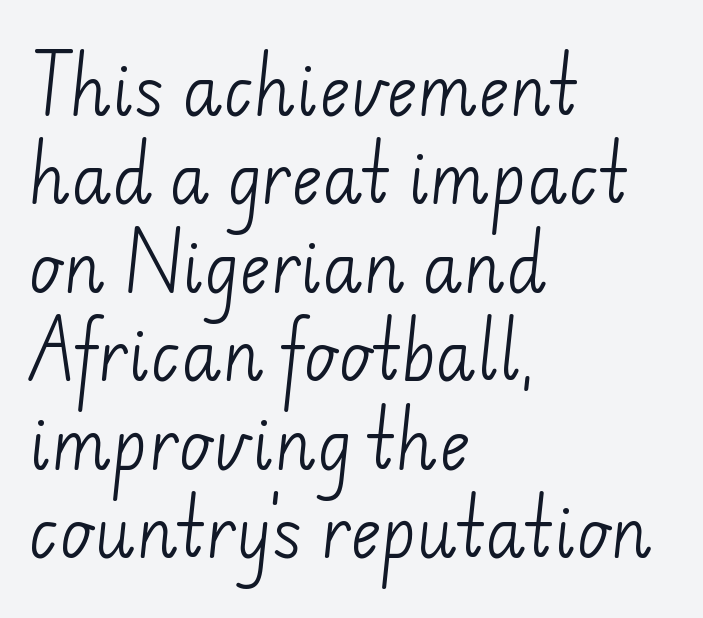
How are the letters spaced? Ordinarily, with no added tracking. Each line starts at the same left margin while the right side varies. Each row of text sits above clean, open space. Varying glyph widths throughout — classic text-font behaviour.
